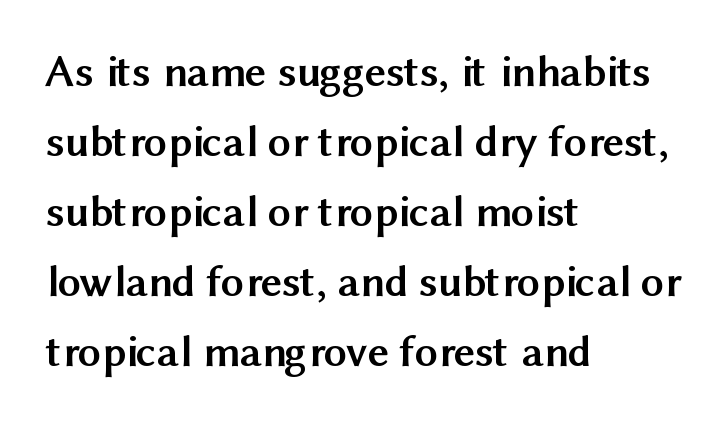
{"serif": "no", "italic": "no", "bold": "yes", "weight": "semibold", "width": "normal", "stroke_contrast": "medium", "x_height": "medium", "monospaced": "no", "underline": "no", "align": "left", "line_spacing": "normal", "line_spacing_ratio": 1.52, "letter_spacing": "normal", "letter_spacing_em": 0.0, "glyph_px": 46}
